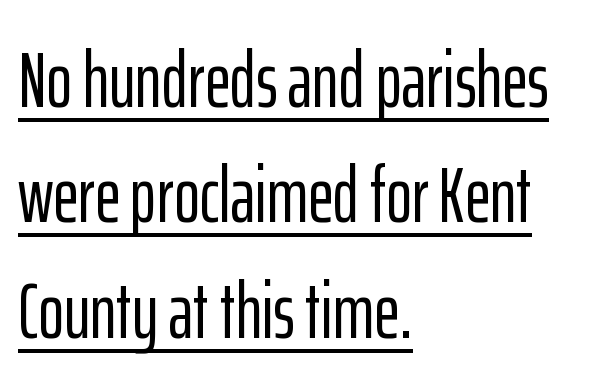
The letters carry no serifs — their stems end cleanly without finishing strokes. In terms of letterspacing, this is plain default setting. Looks like regular typesetting: each glyph gets only the width it needs. The typesetter chose a ragged-right arrangement here. The axis of the letterforms is exactly vertical. Compared with undecorated copy, this sample adds a rule below the words.
